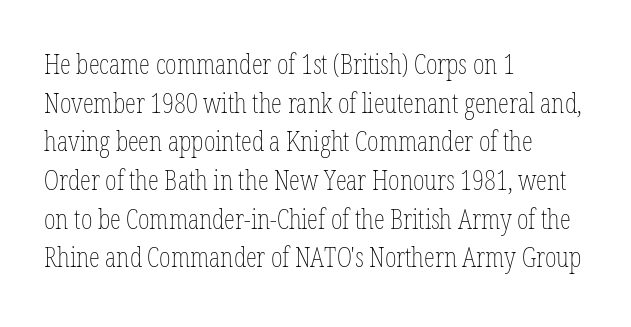
Q: Is the text bold? A: No.
Q: Is the text italic (slanted)? A: No, it is upright.
Q: Is the text underlined? A: No.
Q: How is the paragraph aligned? A: Left-aligned.
Q: Is the spacing between letters normal or unusually wide? A: Normal.
Q: Is the spacing between lines tight, normal or loose? A: Normal.
Q: Width (condensed, normal, or wide)? A: Condensed.
Q: Stroke contrast? A: Low.
Q: x-height? A: Medium.
Q: Monospaced? A: No.
